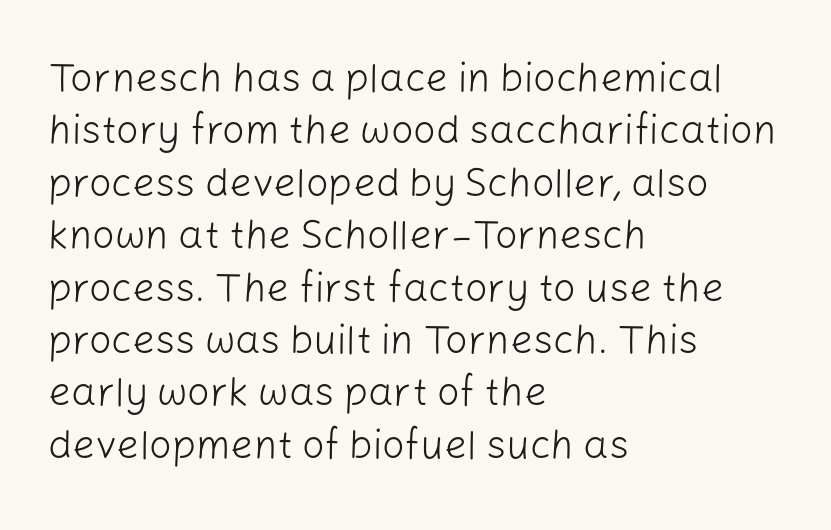
Q: Is the text bold? A: No.
Q: Is the text italic (slanted)? A: No, it is upright.
Q: Is the typeface a serif or a sans-serif typeface? A: Sans-serif.
Q: Is the text underlined? A: No.
Q: How is the paragraph aligned? A: Left-aligned.
Q: Is the spacing between letters normal or unusually wide? A: Normal.
Q: Is the spacing between lines tight, normal or loose? A: Normal.
Q: Width (condensed, normal, or wide)? A: Normal.
Q: Stroke contrast? A: Low.
Q: x-height? A: Medium.
Q: Monospaced? A: No.
